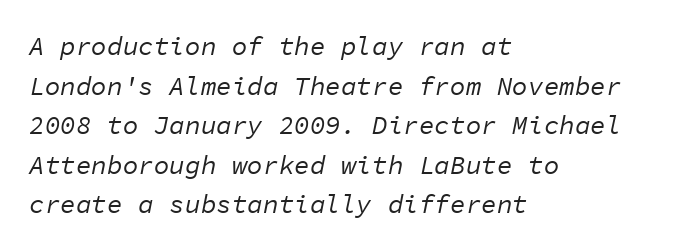
These lines sit exactly where default settings would place them. The glyphs look as if they've been sheared to an angle. Plain, unruled lines of type. Notice how the passage keeps a crisp vertical edge on the left only. In terms of letterspacing, this is plain default setting. The typeface has the unassuming heft of standard copy or less.
